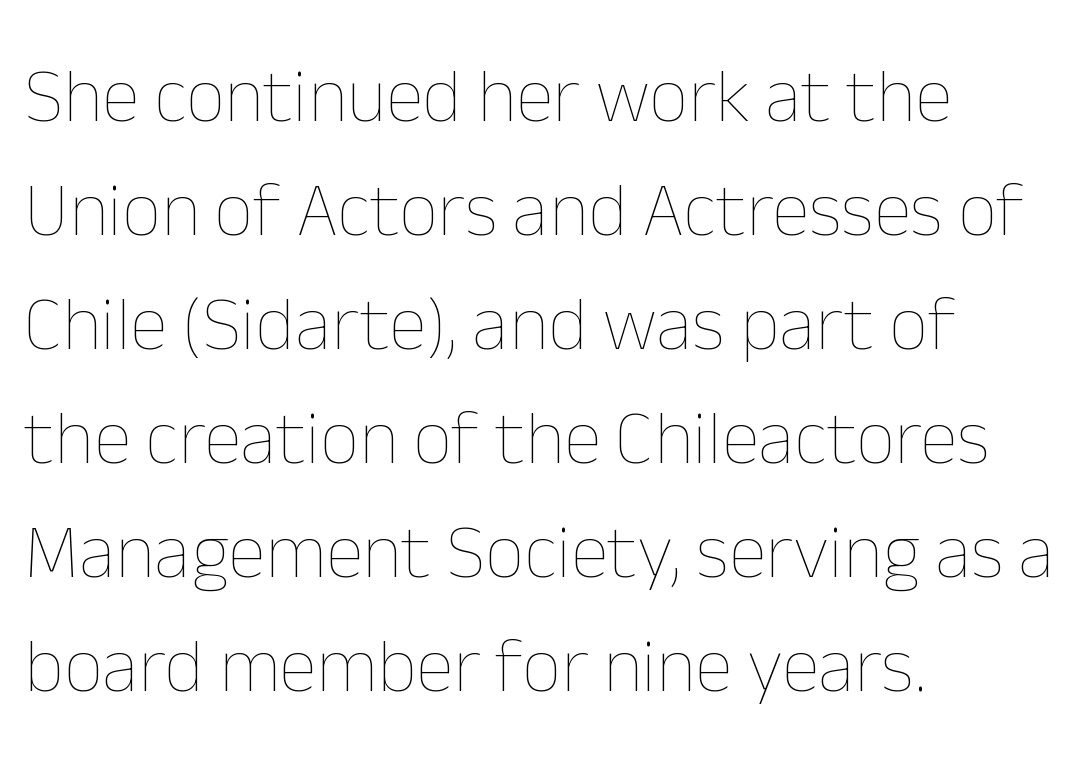
Q: Is the text bold? A: No.
Q: Is the text italic (slanted)? A: No, it is upright.
Q: Is the text underlined? A: No.
Q: How is the paragraph aligned? A: Left-aligned.
Q: Is the spacing between letters normal or unusually wide? A: Normal.
Q: Is the spacing between lines tight, normal or loose? A: Normal.
Q: Width (condensed, normal, or wide)? A: Normal.
Q: Stroke contrast? A: Low.
Q: x-height? A: Medium.
Q: Monospaced? A: No.
